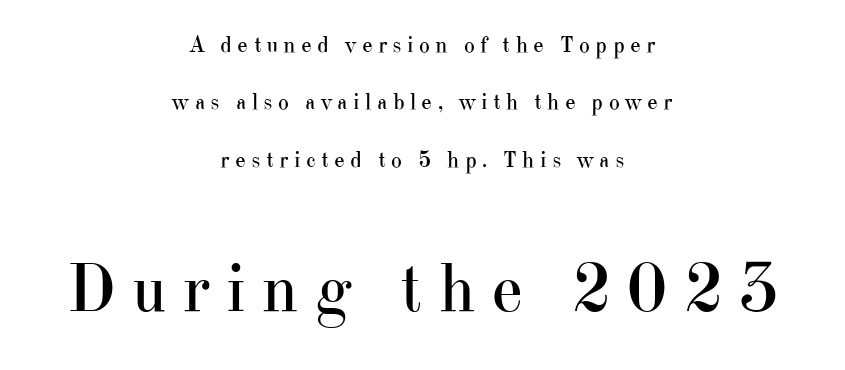
The image shows 69 px regular-weight serif type, upright; set centered, loose line spacing (2.49x), unusually wide letter spacing (+0.23 em), not underlined; the second (bottom) block is 3.0x larger; high stroke contrast and a small x-height.
